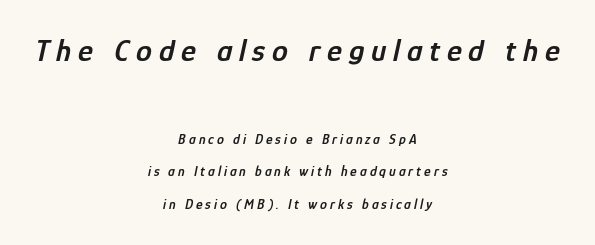
A semibold gives these letters moderate extra thickness, short of bold. The face used here is proportionally spaced, like ordinary book or web type. The lines in this sample share a center point and differ in where they start and stop. The passage shown begins with its larger block and ends with its smaller one. This sample uses an oblique cut, with every glyph tilted off the vertical.
